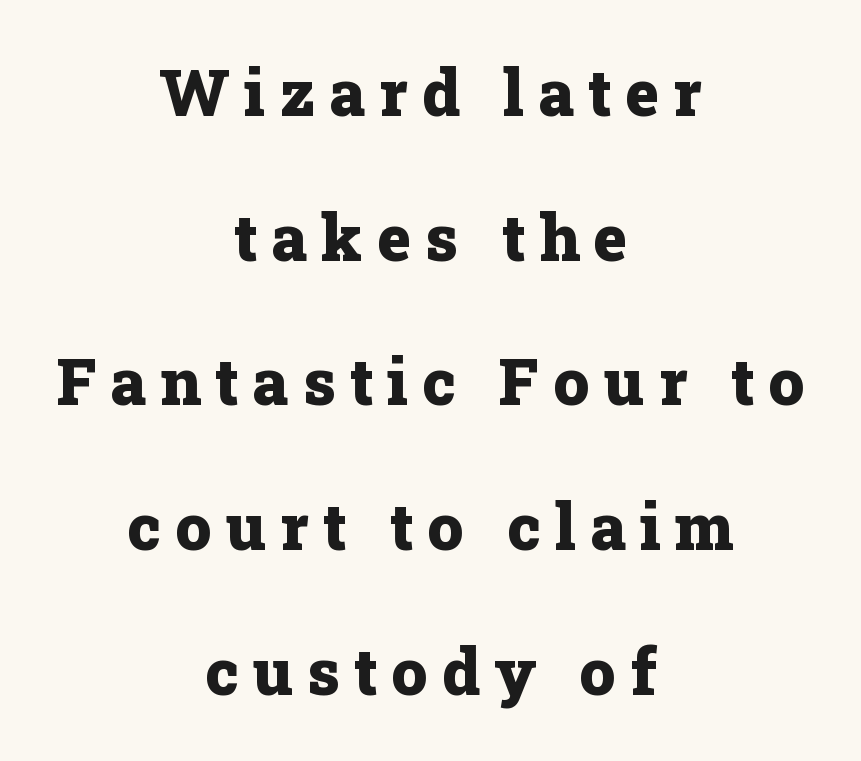
The image shows 64 px heavy serif type, upright; set centered, loose line spacing (2.26x), unusually wide letter spacing (+0.22 em), not underlined; low stroke contrast and a medium x-height.
